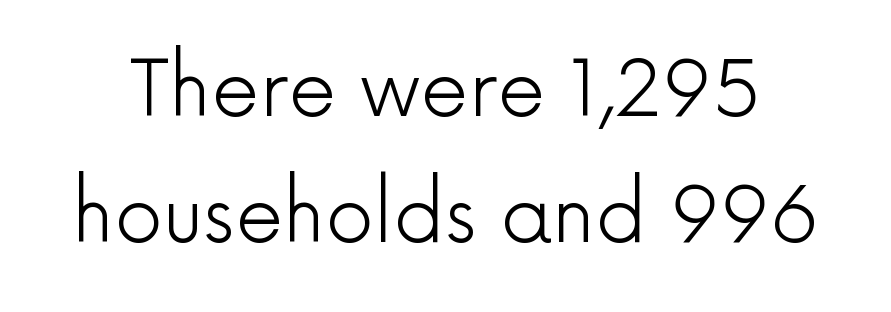
Q: Is the text bold? A: No.
Q: Is the text italic (slanted)? A: No, it is upright.
Q: Is the typeface a serif or a sans-serif typeface? A: Sans-serif.
Q: Is the text underlined? A: No.
Q: Is the spacing between letters normal or unusually wide? A: Normal.
Q: Is the spacing between lines tight, normal or loose? A: Normal.
Q: Width (condensed, normal, or wide)? A: Normal.
Q: x-height? A: Medium.
Q: Monospaced? A: No.
